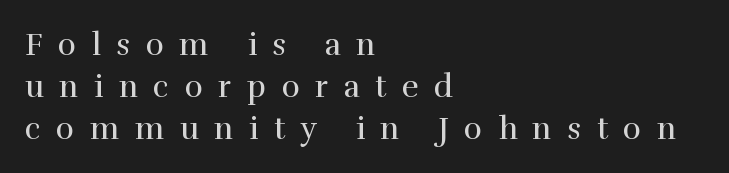
{"serif": "yes", "italic": "no", "bold": "no", "weight": "regular", "width": "normal", "stroke_contrast": "high", "x_height": "medium", "monospaced": "no", "underline": "no", "align": "left", "line_spacing": "normal", "line_spacing_ratio": 1.35, "letter_spacing": "wide", "letter_spacing_em": 0.5, "glyph_px": 31}
